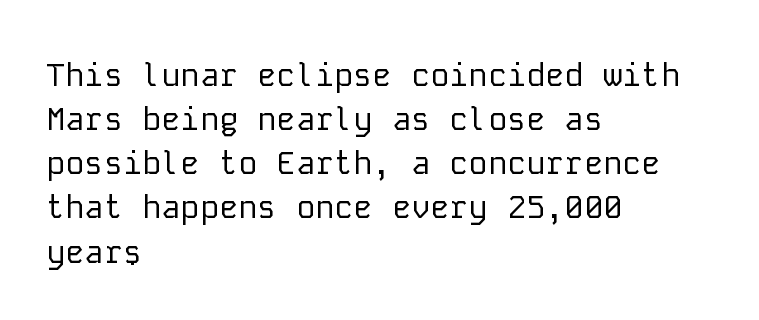
Q: Is the text bold? A: No.
Q: Is the text italic (slanted)? A: No, it is upright.
Q: Is the typeface a serif or a sans-serif typeface? A: Sans-serif.
Q: Is the text underlined? A: No.
Q: How is the paragraph aligned? A: Left-aligned.
Q: Is the spacing between letters normal or unusually wide? A: Normal.
Q: Is the spacing between lines tight, normal or loose? A: Normal.
Q: Width (condensed, normal, or wide)? A: Normal.
Q: Stroke contrast? A: Low.
Q: x-height? A: Medium.
Q: Monospaced? A: Yes.
